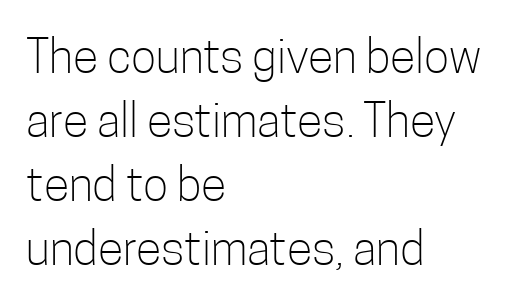
Descender tails drop into unmarked territory. Stroke terminals: plain, sans-serif. The typesetting does not lean heavy: it is not bold. Vertically, the passage feels balanced, rows spaced as you'd expect. Look at the tracking — it's just the regular setting, nothing added. Proportional: the letters do not fall into vertical columns.
